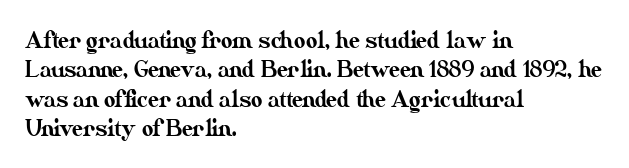
{"italic": "no", "underline": "no", "align": "left", "line_spacing": "normal", "line_spacing_ratio": 1.33, "letter_spacing": "normal", "letter_spacing_em": 0.0, "glyph_px": 22}
